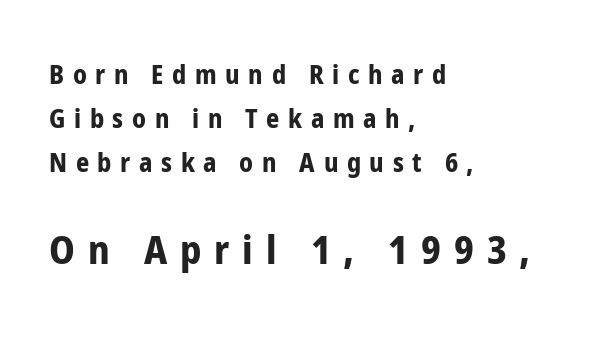
The image shows 39 px bold, condensed sans-serif type, upright; set left-aligned, normal line spacing (1.69x), unusually wide letter spacing (+0.33 em), not underlined; the second (bottom) block is 1.5x larger; low stroke contrast and a medium x-height.
